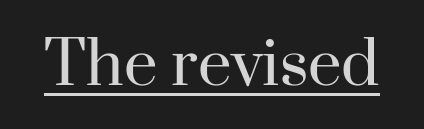
{"serif": "yes", "italic": "no", "bold": "no", "weight": "regular", "width": "normal", "stroke_contrast": "high", "x_height": "small", "monospaced": "no", "underline": "yes", "letter_spacing": "normal", "letter_spacing_em": 0.0, "glyph_px": 60}
